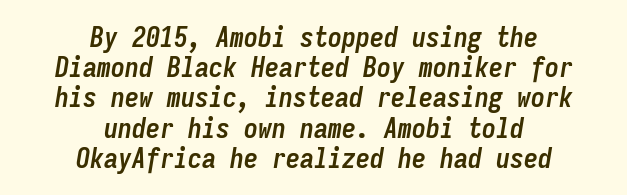
{"italic": "yes", "lean": "right", "slant_degrees": 9, "bold": "yes", "weight": "semibold", "width": "condensed", "stroke_contrast": "low", "x_height": "medium", "monospaced": "yes", "underline": "no", "align": "center", "line_spacing": "tight", "line_spacing_ratio": 1.08, "letter_spacing": "normal", "letter_spacing_em": 0.0, "glyph_px": 28}
